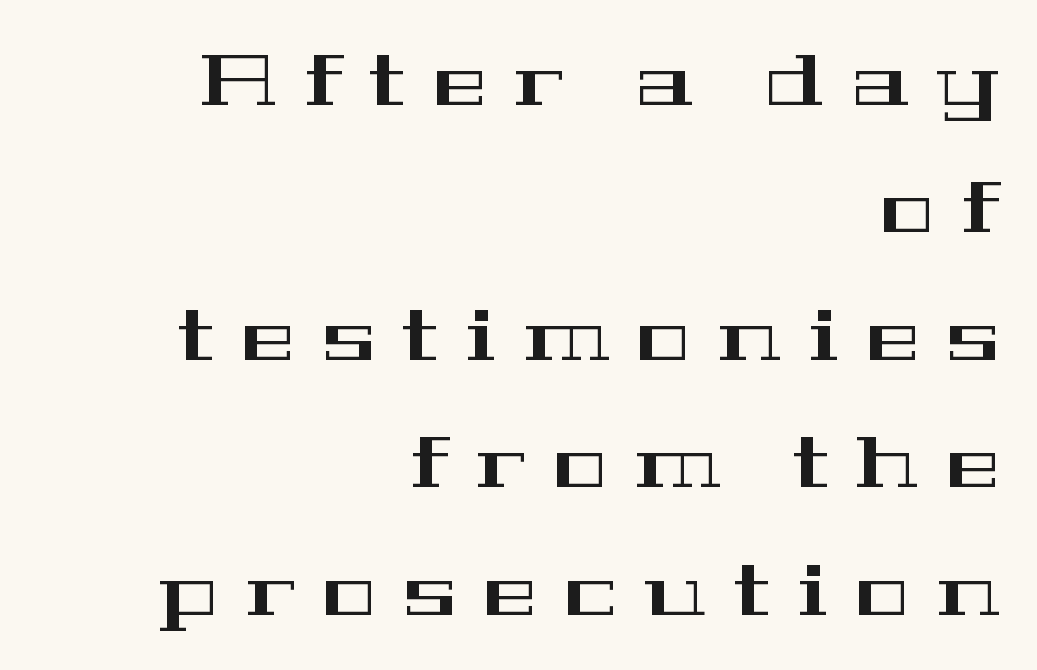
These lines have a slow, spaced-out rhythm from letter to letter. These lines are rendered in a variable-pitch font. No italicization has been applied; the sample stays upright. Line ends are locked; line starts wander. Unmarked baselines from the first word to the last. Regarding serifs, this sample has them.
